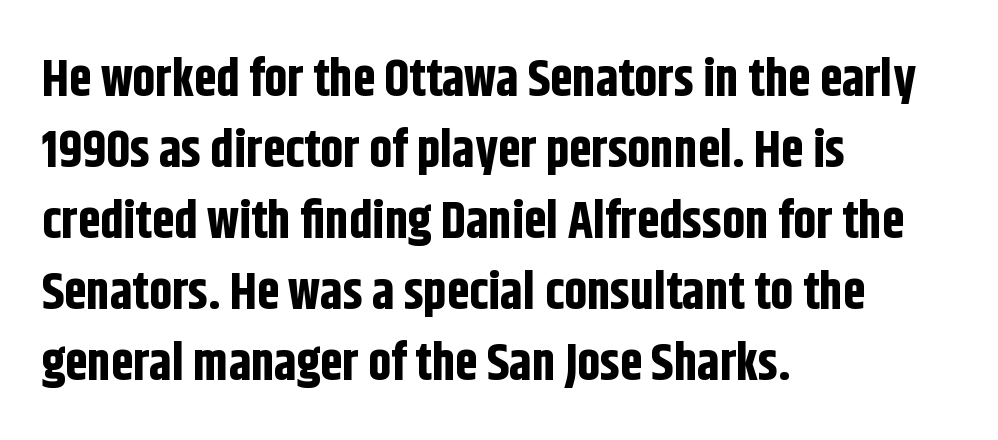
Q: Is the text bold? A: Yes.
Q: Is the text italic (slanted)? A: No, it is upright.
Q: Is the typeface a serif or a sans-serif typeface? A: Sans-serif.
Q: Is the text underlined? A: No.
Q: How is the paragraph aligned? A: Left-aligned.
Q: Is the spacing between letters normal or unusually wide? A: Normal.
Q: Is the spacing between lines tight, normal or loose? A: Normal.
Q: Width (condensed, normal, or wide)? A: Condensed.
Q: Stroke contrast? A: Low.
Q: x-height? A: Large.
Q: Monospaced? A: No.
